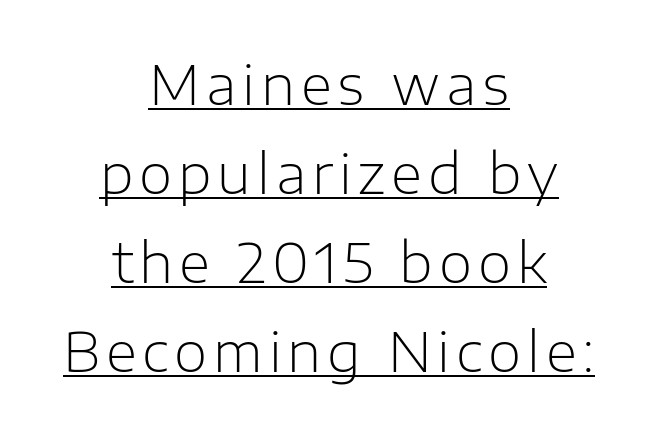
Compared with typical paragraphs, the rows here are spaced about the same. If you folded the block vertically in half, each line would mirror itself in length. The passage shown is typed in a proportional face where columns would drift. Rendered with straight, roman letterforms. Is this a sans? Yes — the strokes have no serifs.
